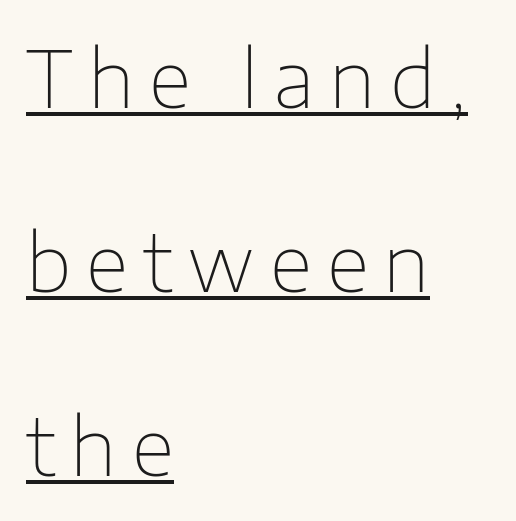
The ragged edge is on the right, which tells us the setting is flush left. The designer went with a sans here, leaving each stem footless. Spacing verdict: proportional, widths tailored to each character. Decoration check: the copy is underlined.
